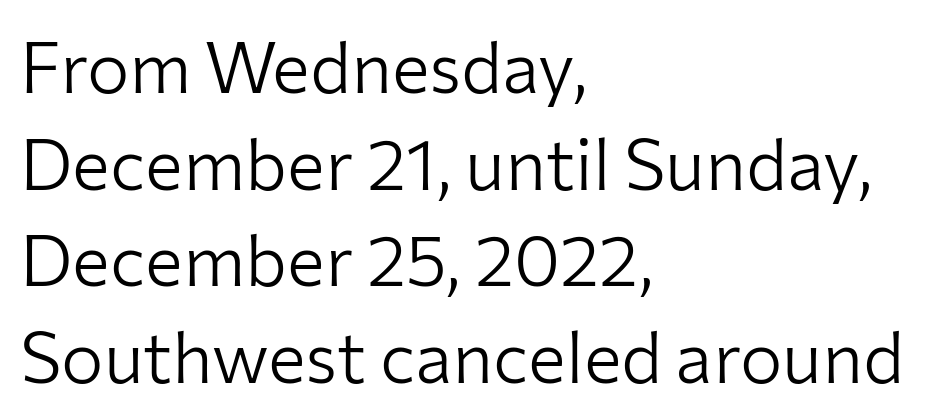
Q: Is the text bold? A: No.
Q: Is the text italic (slanted)? A: No, it is upright.
Q: Is the typeface a serif or a sans-serif typeface? A: Sans-serif.
Q: Is the text underlined? A: No.
Q: How is the paragraph aligned? A: Left-aligned.
Q: Is the spacing between letters normal or unusually wide? A: Normal.
Q: Is the spacing between lines tight, normal or loose? A: Normal.
Q: Width (condensed, normal, or wide)? A: Normal.
Q: Stroke contrast? A: Low.
Q: x-height? A: Medium.
Q: Monospaced? A: No.
